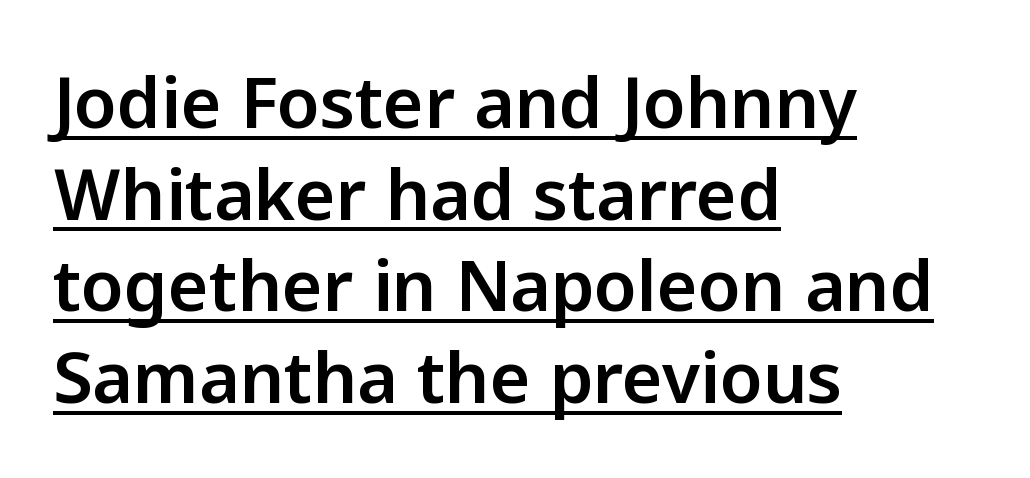
The image shows 70 px sans-serif type, upright; set left-aligned, normal line spacing (1.31x), normal letter spacing, underlined; low stroke contrast and a medium x-height.
